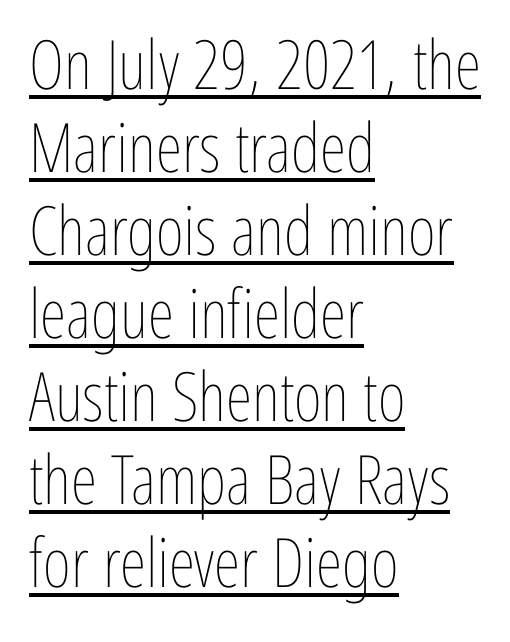
{"italic": "no", "bold": "no", "weight": "thin", "width": "condensed", "stroke_contrast": "low", "x_height": "medium", "monospaced": "no", "underline": "yes", "align": "left", "line_spacing_ratio": 1.22, "letter_spacing": "normal", "letter_spacing_em": 0.0, "glyph_px": 68}
